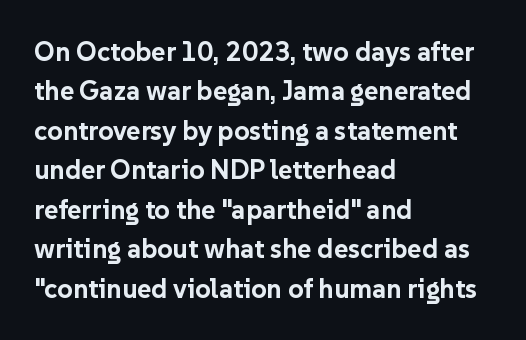
The image shows 27 px bold type, upright; set left-aligned, normal line spacing (1.46x), normal letter spacing, not underlined.
